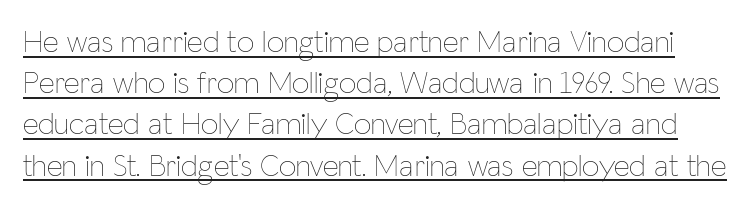
{"italic": "no", "bold": "no", "weight": "thin", "width": "condensed", "stroke_contrast": "low", "x_height": "medium", "monospaced": "no", "underline": "yes", "line_spacing": "normal", "line_spacing_ratio": 1.33, "letter_spacing": "normal", "letter_spacing_em": 0.0, "glyph_px": 31}
